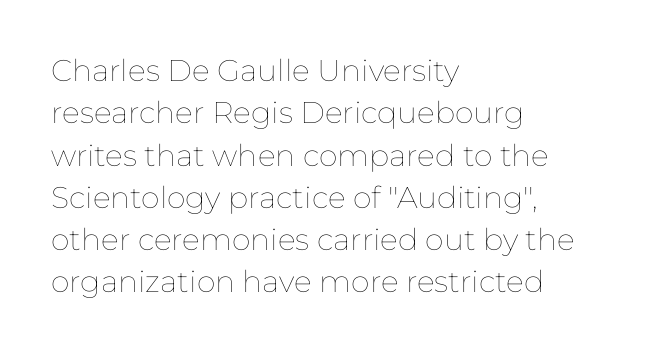
The image shows 30 px thin type, upright; set left-aligned, normal line spacing (1.41x), normal letter spacing, not underlined; low stroke contrast and a medium x-height.
